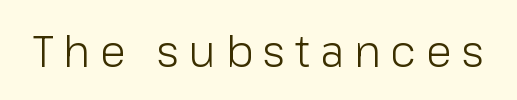
Q: Is the text bold? A: No.
Q: Is the text italic (slanted)? A: No, it is upright.
Q: Is the typeface a serif or a sans-serif typeface? A: Sans-serif.
Q: Is the text underlined? A: No.
Q: Is the spacing between letters normal or unusually wide? A: Unusually wide.
Q: Width (condensed, normal, or wide)? A: Normal.
Q: Stroke contrast? A: Low.
Q: x-height? A: Medium.
Q: Monospaced? A: No.
